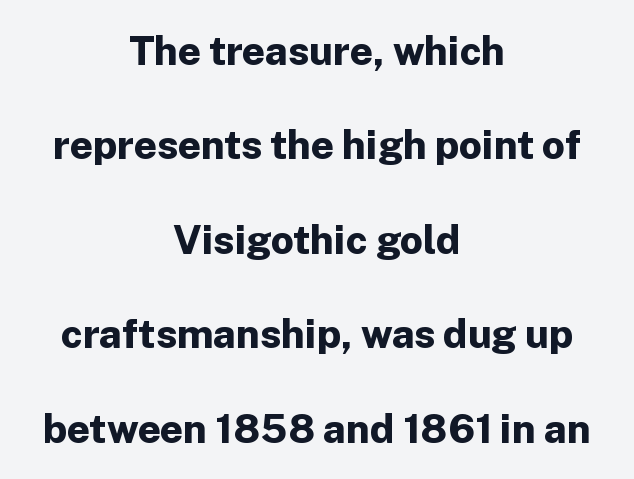
{"serif": "no", "italic": "no", "bold": "yes", "weight": "bold", "width": "normal", "stroke_contrast": "low", "x_height": "medium", "monospaced": "no", "underline": "no", "align": "center", "line_spacing": "loose", "line_spacing_ratio": 2.36, "letter_spacing": "normal", "letter_spacing_em": 0.0, "glyph_px": 40}
